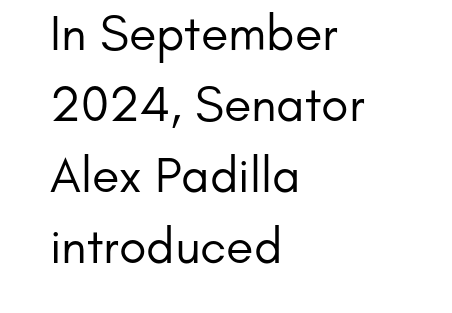
Q: Is the text bold? A: No.
Q: Is the text italic (slanted)? A: No, it is upright.
Q: Is the typeface a serif or a sans-serif typeface? A: Sans-serif.
Q: Is the text underlined? A: No.
Q: How is the paragraph aligned? A: Left-aligned.
Q: Is the spacing between letters normal or unusually wide? A: Normal.
Q: Is the spacing between lines tight, normal or loose? A: Normal.
Q: Width (condensed, normal, or wide)? A: Normal.
Q: Stroke contrast? A: Low.
Q: x-height? A: Small.
Q: Monospaced? A: No.
